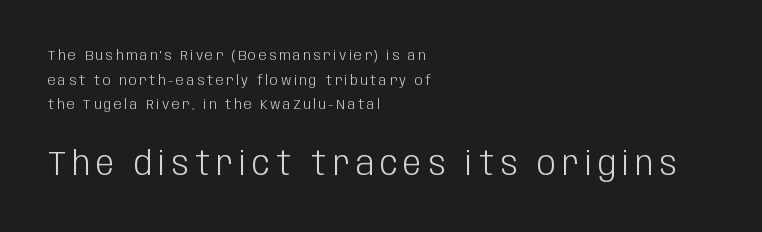
Nobody drew a line under any word here. Character widths vary here, with narrow letters taking less room than wide ones. Stem width sits at or under what a default text font uses. Where is the straight margin? On the left.
